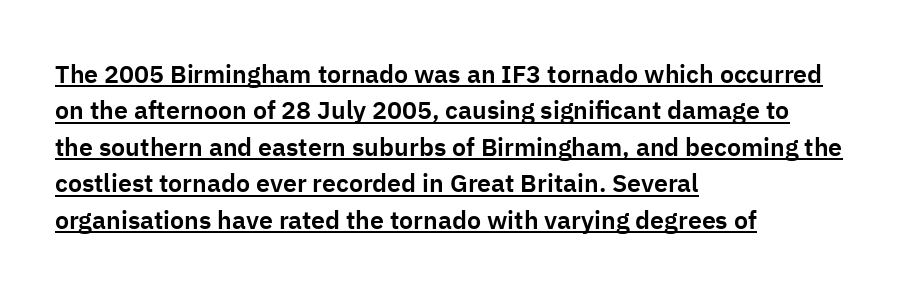
{"italic": "no", "underline": "yes", "align": "left", "line_spacing": "normal", "line_spacing_ratio": 1.46, "letter_spacing": "normal", "letter_spacing_em": 0.0, "glyph_px": 25}
